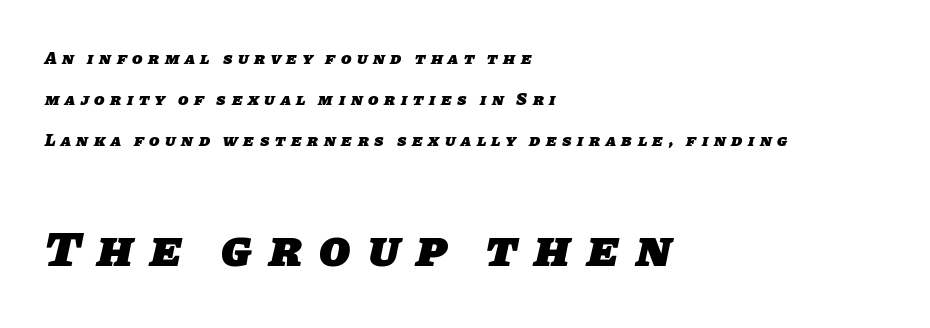
{"bold": "yes", "weight": "heavy", "width": "normal", "stroke_contrast": "low", "x_height": "large", "monospaced": "no", "underline": "no", "align": "left", "line_spacing": "loose", "line_spacing_ratio": 2.42, "letter_spacing": "wide", "letter_spacing_em": 0.33, "larger_block": "second", "size_ratio": 3.0, "glyph_px": 51}
